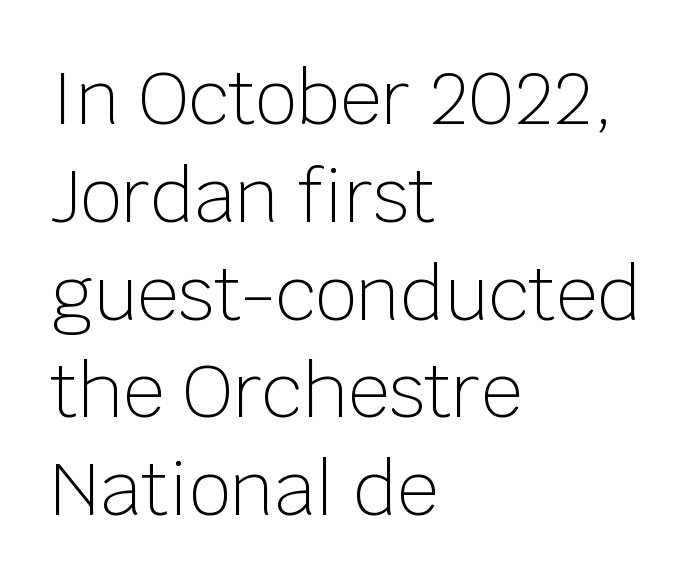
{"serif": "no", "italic": "no", "bold": "no", "weight": "light", "width": "normal", "stroke_contrast": "low", "x_height": "large", "monospaced": "no", "underline": "no", "align": "left", "line_spacing": "normal", "line_spacing_ratio": 1.34, "letter_spacing": "normal", "letter_spacing_em": 0.0, "glyph_px": 73}
